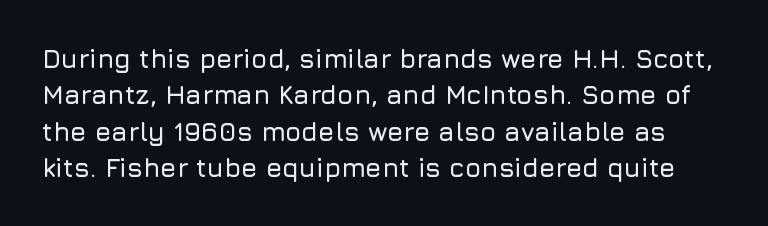
Q: Is the text italic (slanted)? A: No, it is upright.
Q: Is the text underlined? A: No.
Q: Is the spacing between letters normal or unusually wide? A: Normal.
Q: Is the spacing between lines tight, normal or loose? A: Normal.
